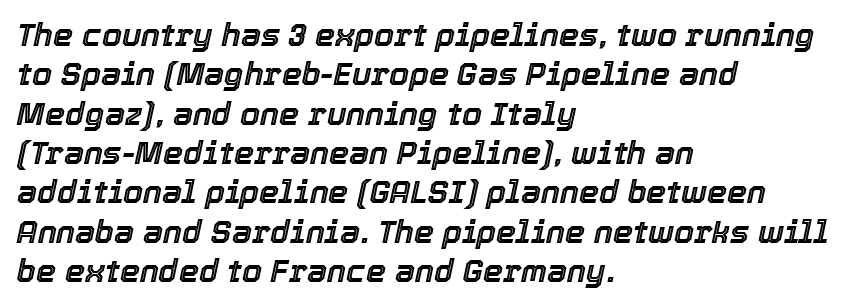
{"italic": "yes", "lean": "right", "slant_degrees": 12, "width": "normal", "x_height": "medium", "monospaced": "no", "underline": "no", "align": "left", "line_spacing_ratio": 1.23, "letter_spacing": "normal", "letter_spacing_em": 0.0, "glyph_px": 32}
